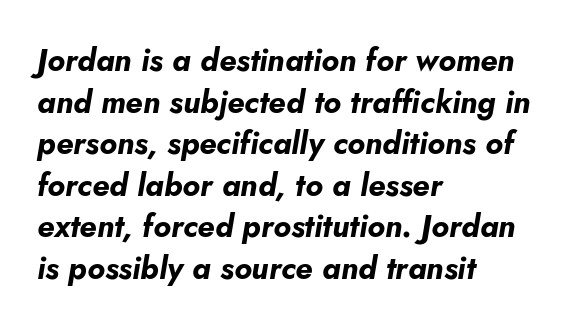
The image shows 31 px bold type, italic (leaning right); set left-aligned, normal line spacing (1.34x), normal letter spacing, not underlined; low stroke contrast and a small x-height.
